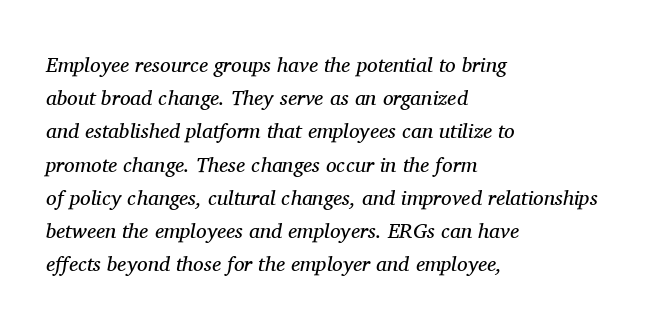
Q: Is the text bold? A: No.
Q: Is the text italic (slanted)? A: Yes, it leans right by about 11 degrees.
Q: Is the text underlined? A: No.
Q: How is the paragraph aligned? A: Left-aligned.
Q: Is the spacing between letters normal or unusually wide? A: Normal.
Q: Is the spacing between lines tight, normal or loose? A: Normal.
